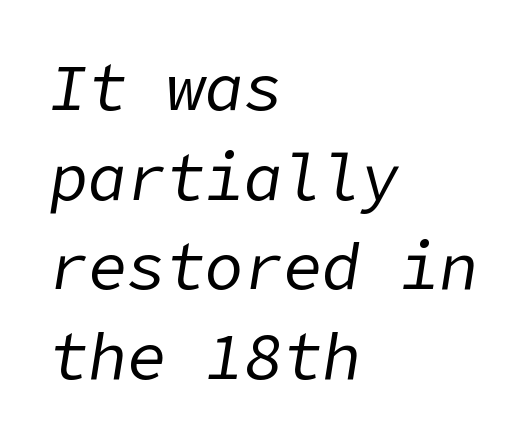
Q: Is the text bold? A: No.
Q: Is the text italic (slanted)? A: Yes, it leans right by about 9 degrees.
Q: Is the text underlined? A: No.
Q: How is the paragraph aligned? A: Left-aligned.
Q: Is the spacing between letters normal or unusually wide? A: Normal.
Q: Is the spacing between lines tight, normal or loose? A: Normal.
Q: Width (condensed, normal, or wide)? A: Normal.
Q: Stroke contrast? A: Low.
Q: x-height? A: Medium.
